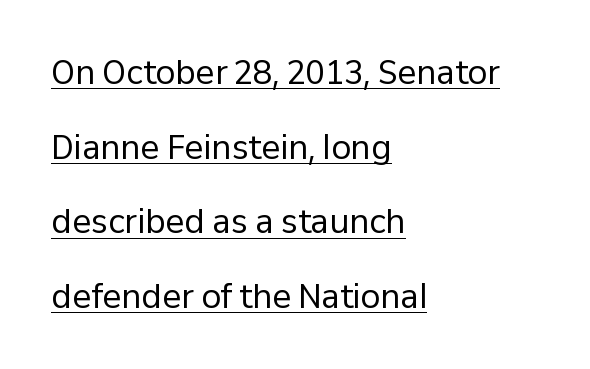
Q: Is the text bold? A: No.
Q: Is the text italic (slanted)? A: No, it is upright.
Q: Is the typeface a serif or a sans-serif typeface? A: Sans-serif.
Q: Is the text underlined? A: Yes.
Q: How is the paragraph aligned? A: Left-aligned.
Q: Is the spacing between letters normal or unusually wide? A: Normal.
Q: Is the spacing between lines tight, normal or loose? A: Loose.
Q: Width (condensed, normal, or wide)? A: Normal.
Q: Stroke contrast? A: Low.
Q: x-height? A: Medium.
Q: Monospaced? A: No.
